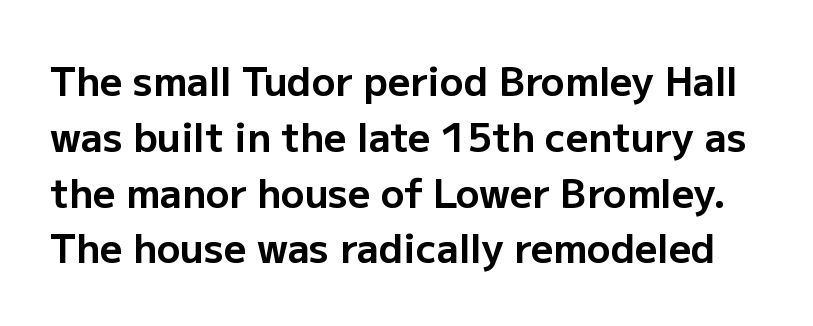
{"serif": "no", "italic": "no", "bold": "yes", "weight": "bold", "width": "normal", "stroke_contrast": "low", "x_height": "medium", "monospaced": "no", "underline": "no", "line_spacing": "normal", "line_spacing_ratio": 1.43, "letter_spacing": "normal", "letter_spacing_em": 0.0, "glyph_px": 39}
